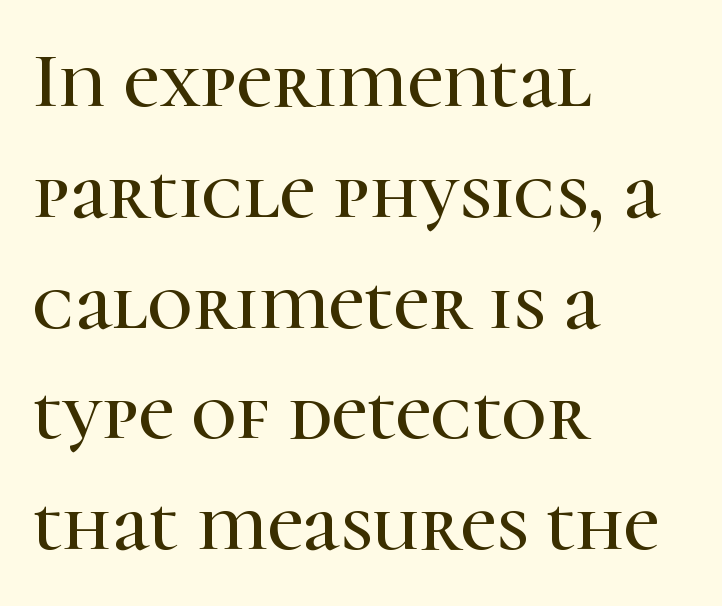
Every character sits straight up, as roman type does. Here the designer chose a conventional face with non-uniform glyph widths. Descenders are the only things crossing below the line. How are the letters spaced? Ordinarily, with no added tracking.
